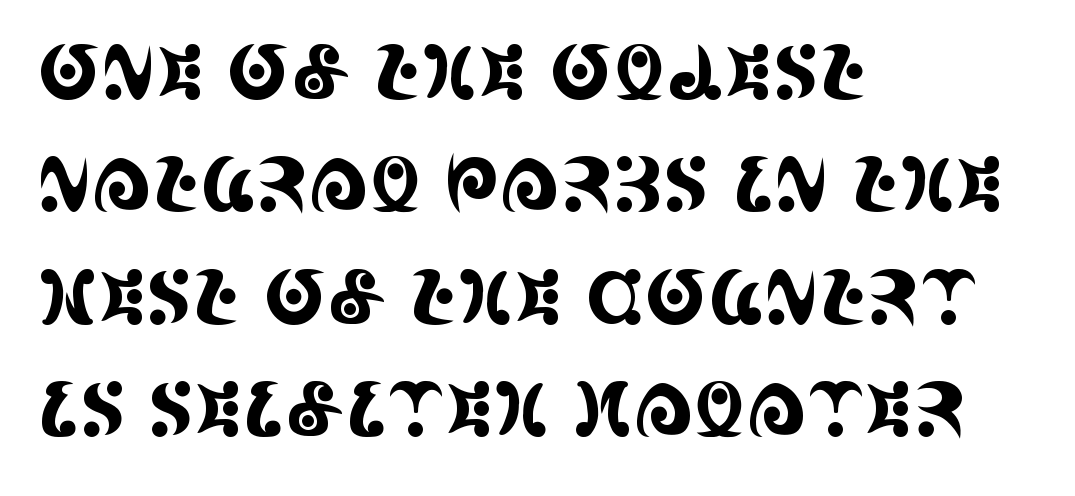
Q: Is the text italic (slanted)? A: No, it is upright.
Q: Is the typeface a serif or a sans-serif typeface? A: Serif.
Q: Is the text underlined? A: No.
Q: How is the paragraph aligned? A: Left-aligned.
Q: Is the spacing between letters normal or unusually wide? A: Normal.
Q: Is the spacing between lines tight, normal or loose? A: Normal.
Q: Width (condensed, normal, or wide)? A: Condensed.
Q: x-height? A: Large.
Q: Monospaced? A: No.
